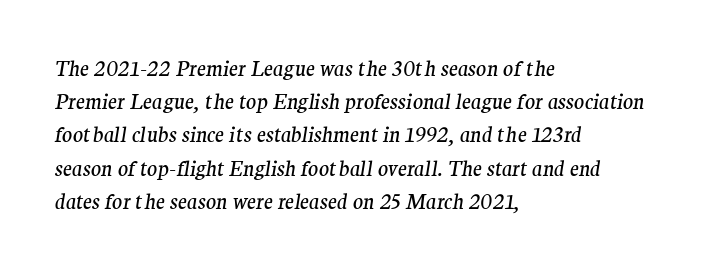
{"italic": "yes", "lean": "right", "slant_degrees": 9, "bold": "no", "underline": "no", "align": "left", "line_spacing": "normal", "line_spacing_ratio": 1.58, "letter_spacing": "normal", "letter_spacing_em": 0.0, "glyph_px": 21}
